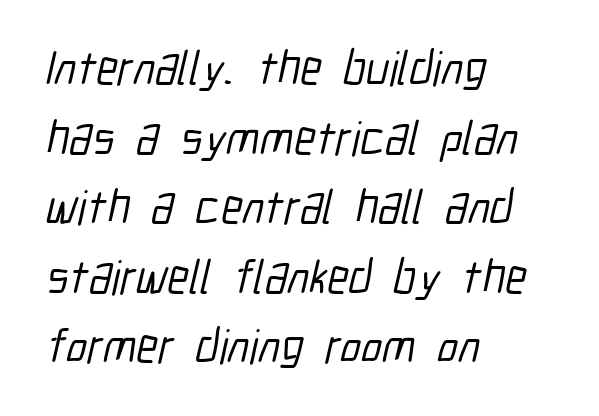
The image shows 48 px condensed sans-serif type; set left-aligned, normal line spacing (1.45x), normal letter spacing, not underlined; low stroke contrast and a medium x-height.
